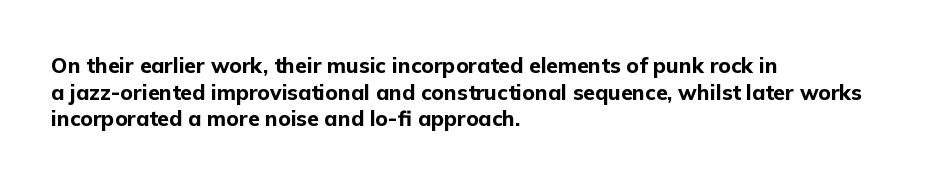
Honestly, the row spacing looks completely unremarkable. Posture: upright roman. Plenty of ink on the page — the face is bold. Typeset ragged right — the left edge is the straight one.
